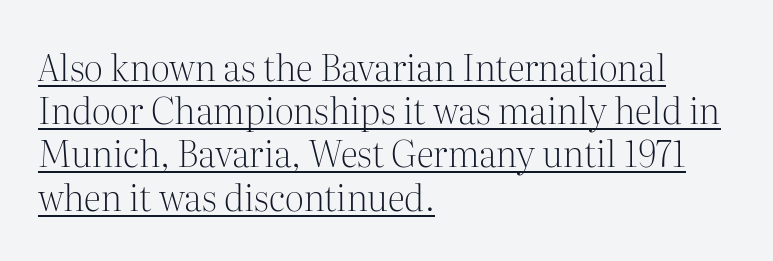
Q: Is the text bold? A: No.
Q: Is the text italic (slanted)? A: No, it is upright.
Q: Is the typeface a serif or a sans-serif typeface? A: Serif.
Q: Is the text underlined? A: Yes.
Q: How is the paragraph aligned? A: Left-aligned.
Q: Is the spacing between letters normal or unusually wide? A: Normal.
Q: Width (condensed, normal, or wide)? A: Normal.
Q: Stroke contrast? A: Medium.
Q: x-height? A: Medium.
Q: Monospaced? A: No.
